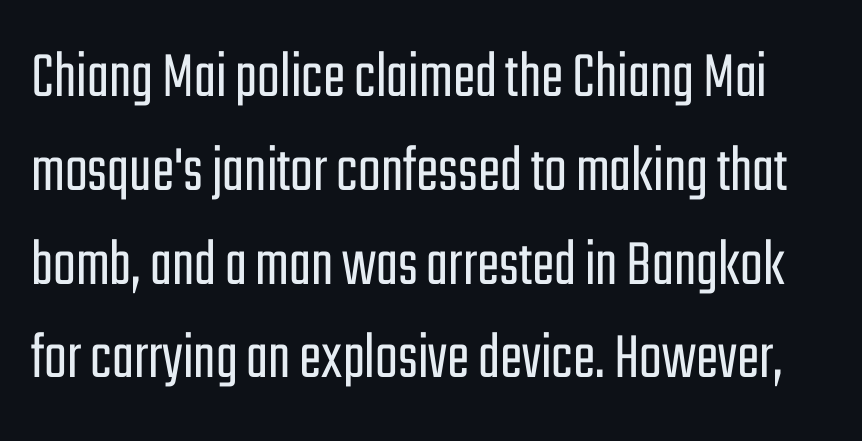
Q: Is the text bold? A: No.
Q: Is the text italic (slanted)? A: No, it is upright.
Q: Is the typeface a serif or a sans-serif typeface? A: Sans-serif.
Q: Is the text underlined? A: No.
Q: Is the spacing between letters normal or unusually wide? A: Normal.
Q: Is the spacing between lines tight, normal or loose? A: Normal.
Q: Width (condensed, normal, or wide)? A: Condensed.
Q: Stroke contrast? A: Low.
Q: x-height? A: Medium.
Q: Monospaced? A: No.
